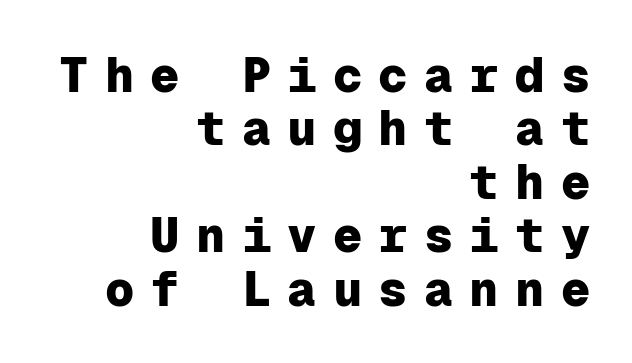
Q: Is the text bold? A: Yes.
Q: Is the text italic (slanted)? A: No, it is upright.
Q: Is the typeface a serif or a sans-serif typeface? A: Sans-serif.
Q: Is the text underlined? A: No.
Q: How is the paragraph aligned? A: Right-aligned.
Q: Is the spacing between letters normal or unusually wide? A: Unusually wide.
Q: Is the spacing between lines tight, normal or loose? A: Tight.
Q: Width (condensed, normal, or wide)? A: Normal.
Q: Stroke contrast? A: Low.
Q: x-height? A: Medium.
Q: Monospaced? A: Yes.
